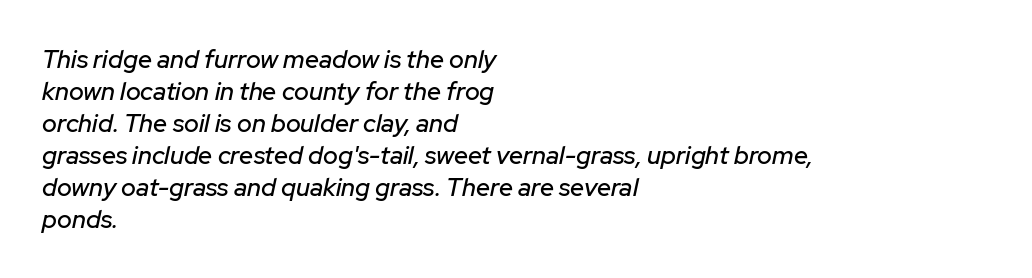
The image shows 25 px text type, italic (leaning right); set left-aligned, normal line spacing (1.28x), normal letter spacing, not underlined.
